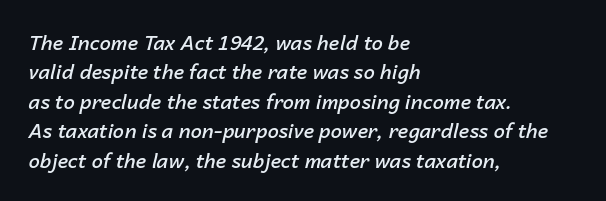
Emphasis by weight is partial: semibold. The paragraph has a hard left edge and a soft right edge. Underline: absent. This rendering leaves character spacing at its baseline value. The rendering applies a slant to the glyphs. Vertically, the passage feels balanced, rows spaced as you'd expect.
